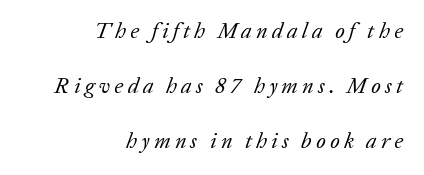
Q: Is the text bold? A: No.
Q: Is the text italic (slanted)? A: Yes, it leans right by about 20 degrees.
Q: Is the text underlined? A: No.
Q: How is the paragraph aligned? A: Right-aligned.
Q: Is the spacing between lines tight, normal or loose? A: Loose.
